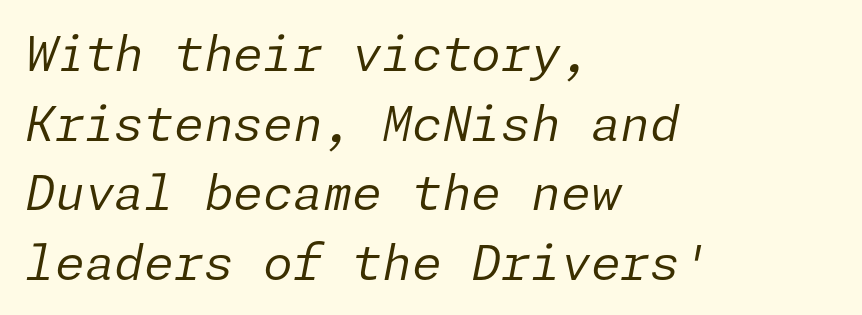
The image shows 48 px regular-weight type, italic (leaning right); set left-aligned, normal line spacing (1.45x), normal letter spacing, not underlined; low stroke contrast and a medium x-height.
